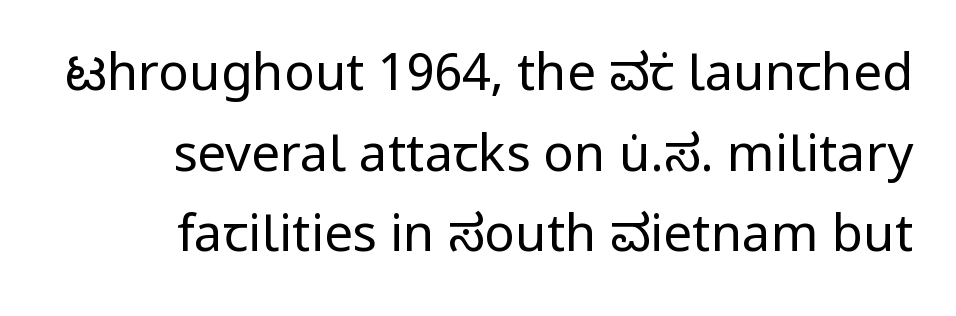
Q: Is the text bold? A: No.
Q: Is the text italic (slanted)? A: No, it is upright.
Q: Is the typeface a serif or a sans-serif typeface? A: Sans-serif.
Q: Is the text underlined? A: No.
Q: Is the spacing between letters normal or unusually wide? A: Normal.
Q: Is the spacing between lines tight, normal or loose? A: Normal.
Q: Width (condensed, normal, or wide)? A: Normal.
Q: Stroke contrast? A: Low.
Q: x-height? A: Medium.
Q: Monospaced? A: No.
